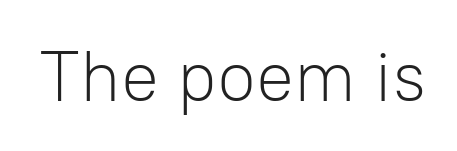
The image shows 71 px light sans-serif type, upright; set normal letter spacing, not underlined; low stroke contrast and a medium x-height.
